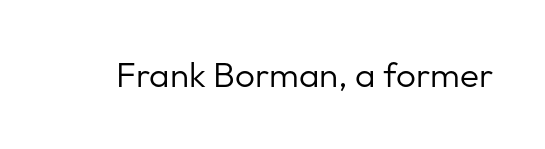
Default kerning and tracking; the words read as compact shapes. The typeface has the unassuming heft of standard copy or less. If you drew a line through each stem, it would be perfectly vertical. The rendering uses natural spacing where letterforms have individual widths.
